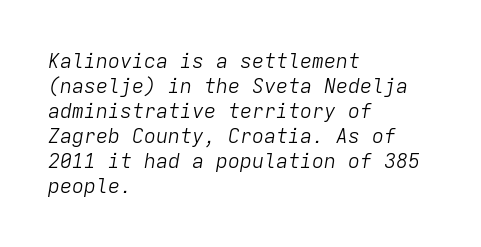
Each stroke keeps to a modest, everyday thickness or less. One glance says typical: line gaps are just what's usual. Tracking value appears to be zero — textbook default spacing. An italicized treatment has been applied to the whole sample. The passage is arranged the way most books set body copy — flush left.
